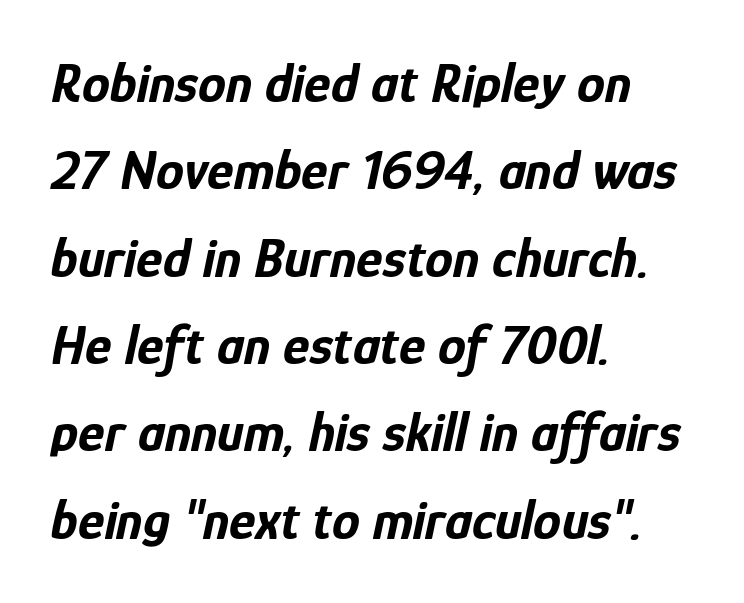
The image shows 56 px bold, condensed type, italic (leaning right); set left-aligned, normal line spacing (1.56x), normal letter spacing, not underlined; low stroke contrast and a medium x-height.
